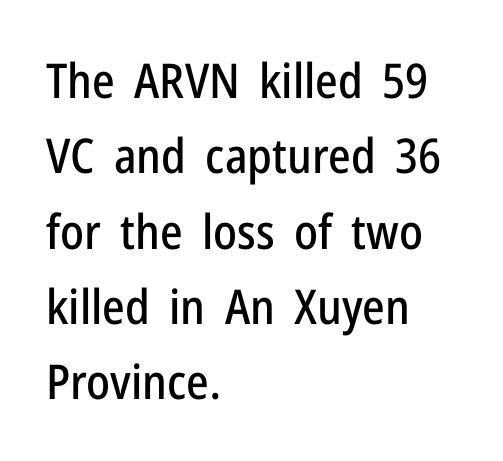
Q: Is the text italic (slanted)? A: No, it is upright.
Q: Is the typeface a serif or a sans-serif typeface? A: Sans-serif.
Q: Is the text underlined? A: No.
Q: How is the paragraph aligned? A: Left-aligned.
Q: Is the spacing between letters normal or unusually wide? A: Normal.
Q: Is the spacing between lines tight, normal or loose? A: Normal.
Q: Width (condensed, normal, or wide)? A: Condensed.
Q: Stroke contrast? A: Low.
Q: x-height? A: Medium.
Q: Monospaced? A: No.
